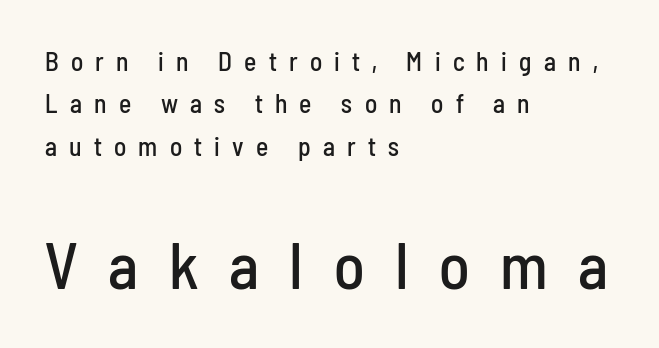
Whoever set this made the second block the dominant, larger element. Caption: expanded tracking, letters set apart. The typeface chosen for these lines omits serifs. Each letter keeps its own natural width here, so spacing adapts to shape.
